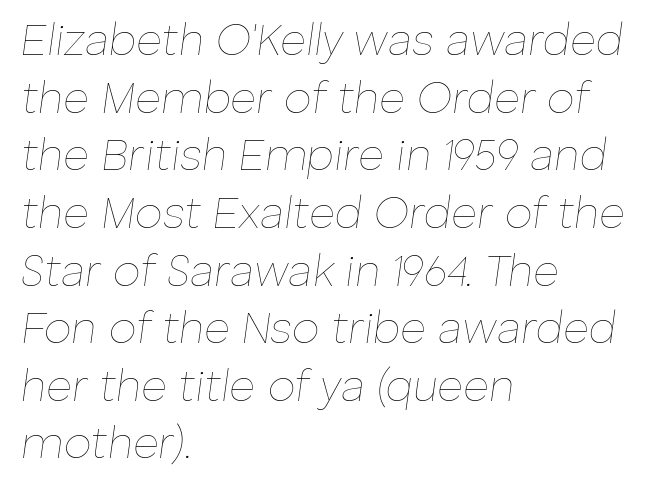
{"italic": "yes", "lean": "right", "slant_degrees": 8, "bold": "no", "weight": "thin", "width": "normal", "stroke_contrast": "low", "x_height": "medium", "monospaced": "no", "underline": "no", "align": "left", "line_spacing": "normal", "line_spacing_ratio": 1.31, "letter_spacing": "normal", "letter_spacing_em": 0.0, "glyph_px": 44}
